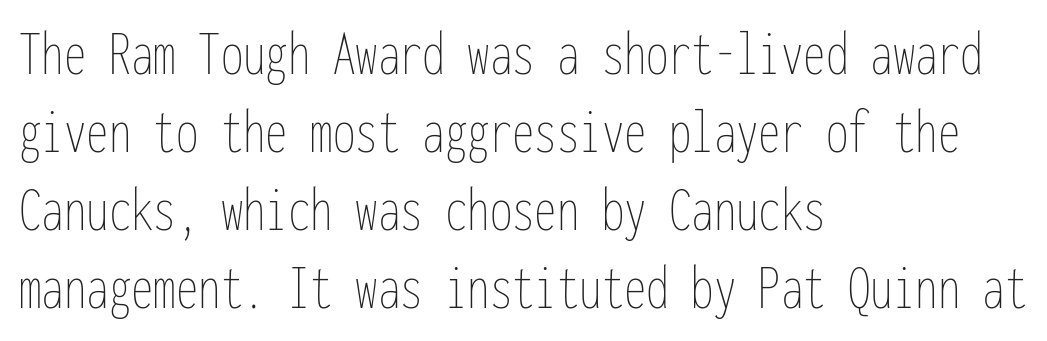
Q: Is the text bold? A: No.
Q: Is the text italic (slanted)? A: No, it is upright.
Q: Is the text underlined? A: No.
Q: How is the paragraph aligned? A: Left-aligned.
Q: Is the spacing between letters normal or unusually wide? A: Normal.
Q: Width (condensed, normal, or wide)? A: Condensed.
Q: Stroke contrast? A: Low.
Q: x-height? A: Medium.
Q: Monospaced? A: Yes.
